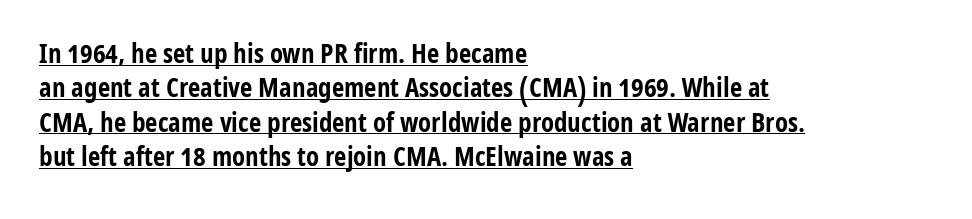
Words appear dense and cohesive because spacing is normal. Leading: standard. The typesetting leans heavy: a genuine bold. The typesetter has applied underlining to the passage shown. Italic: no, the glyphs are upright roman. Caption: multi-line text, flush left, ragged right.
